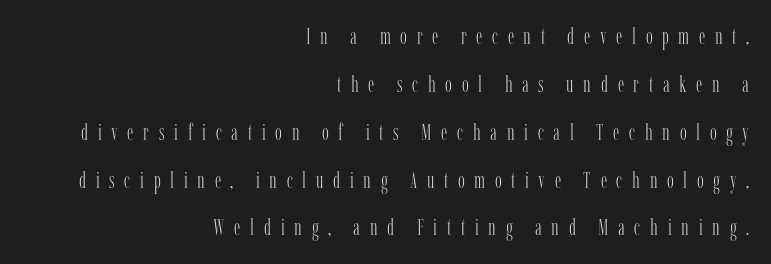
Q: Is the text bold? A: No.
Q: Is the text italic (slanted)? A: No, it is upright.
Q: Is the text underlined? A: No.
Q: How is the paragraph aligned? A: Right-aligned.
Q: Is the spacing between letters normal or unusually wide? A: Unusually wide.
Q: Is the spacing between lines tight, normal or loose? A: Loose.
